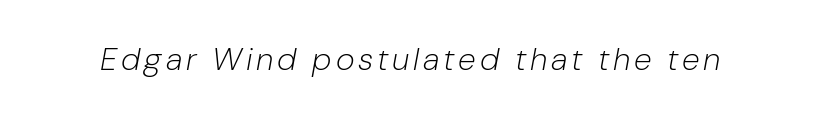
The image shows 32 px light type, italic (leaning right); set not underlined; low stroke contrast and a medium x-height.
